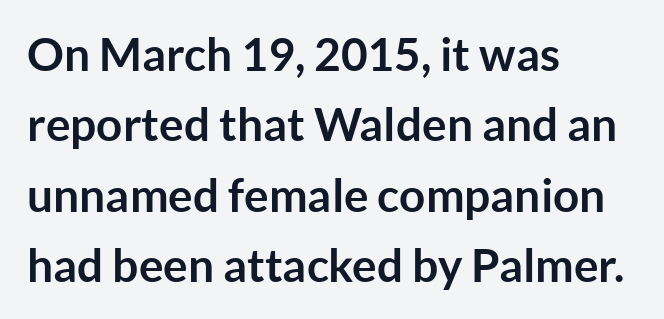
{"serif": "no", "italic": "no", "bold": "yes", "weight": "semibold", "width": "normal", "stroke_contrast": "low", "x_height": "medium", "monospaced": "no", "underline": "no", "align": "left", "line_spacing": "normal", "line_spacing_ratio": 1.53, "letter_spacing": "normal", "letter_spacing_em": 0.0, "glyph_px": 46}
